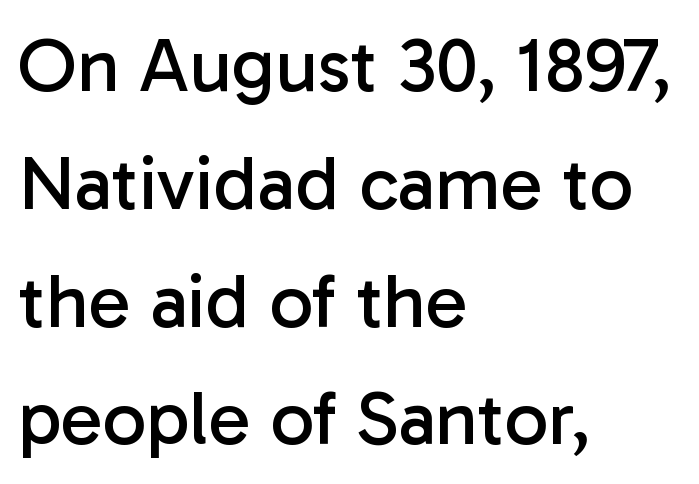
{"serif": "no", "italic": "no", "bold": "no", "weight": "regular", "width": "normal", "stroke_contrast": "low", "x_height": "medium", "monospaced": "no", "underline": "no", "align": "left", "line_spacing": "normal", "line_spacing_ratio": 1.53, "letter_spacing": "normal", "letter_spacing_em": 0.0, "glyph_px": 77}
